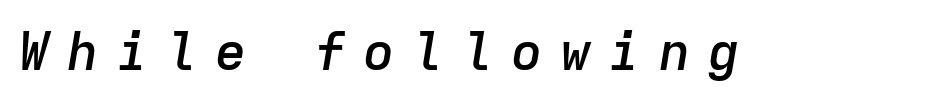
Look at the tracking — it's clearly loosened, letters drifting apart. Spacing verdict: monospaced, one width for all characters. Each row of text sits above clean, open space. In terms of posture, this sample is oblique. This is the in-between weight designers call semibold or demi.
